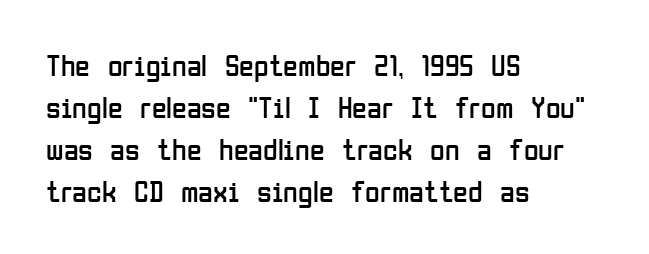
There is no visible air inserted between adjacent glyphs. Vertical spacing — default. Unlike a traditional serif, this face leaves its strokes unadorned. On a weight scale, this lands at 450 or below. In terms of posture, this sample is upright.
